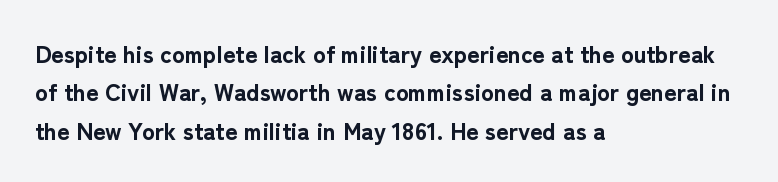
Check the space under the baseline: it is left empty. A classic flush-left, rag-right setting is used for this passage. These lines sit exactly where default settings would place them. Students, note that the glyphs here touch the page at normal intervals. The type sits square on the baseline with zero lean.
